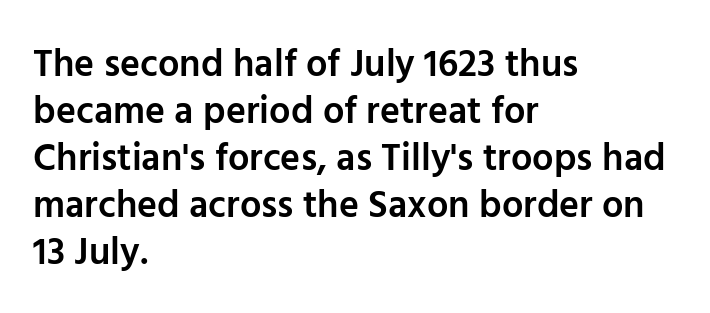
{"serif": "no", "italic": "no", "bold": "semi", "weight": "semibold", "width": "normal", "stroke_contrast": "low", "x_height": "medium", "monospaced": "no", "underline": "no", "align": "left", "line_spacing_ratio": 1.24, "letter_spacing": "normal", "letter_spacing_em": 0.0, "glyph_px": 38}
